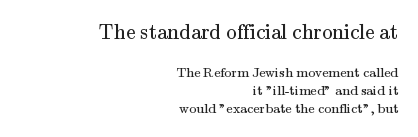
The image shows 21 px text type, upright; set right-aligned, normal line spacing (1.28x), normal letter spacing, not underlined; the first (top) block is 1.5x larger.
